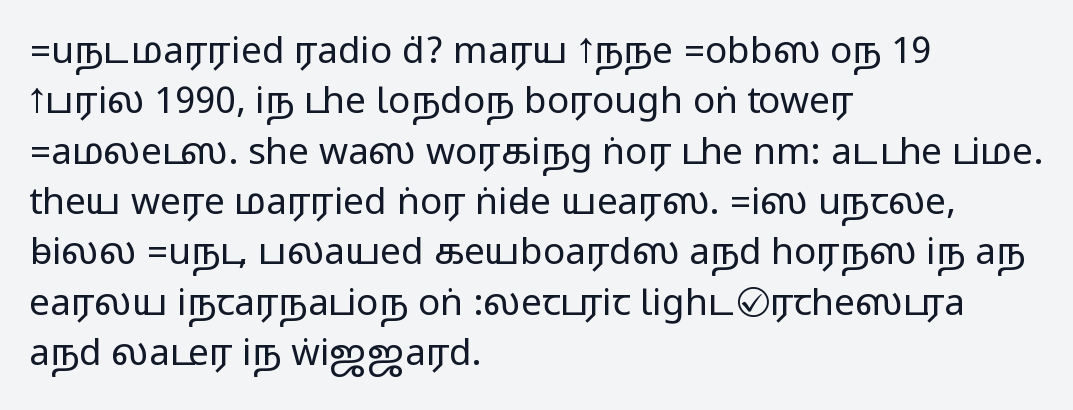
{"serif": "no", "italic": "no", "width": "wide", "stroke_contrast": "medium", "monospaced": "no", "underline": "no", "align": "left", "line_spacing": "normal", "line_spacing_ratio": 1.36, "letter_spacing": "normal", "letter_spacing_em": 0.0, "glyph_px": 37}
